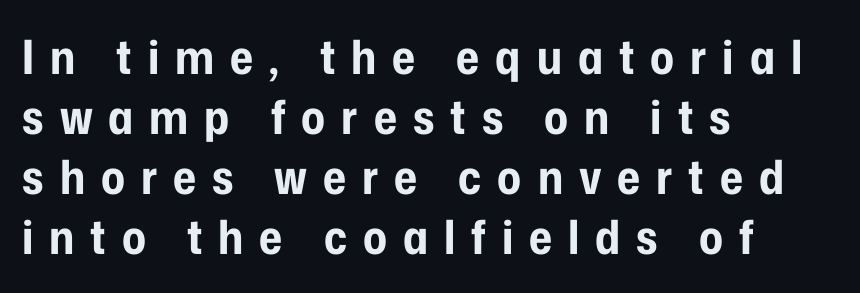
Anything drawn beneath the words? Only blank space. Successive baselines arrive at the customary interval. Substantial extra tracking has been applied to these lines. Does the copy run flush right? No — it runs flush left.
